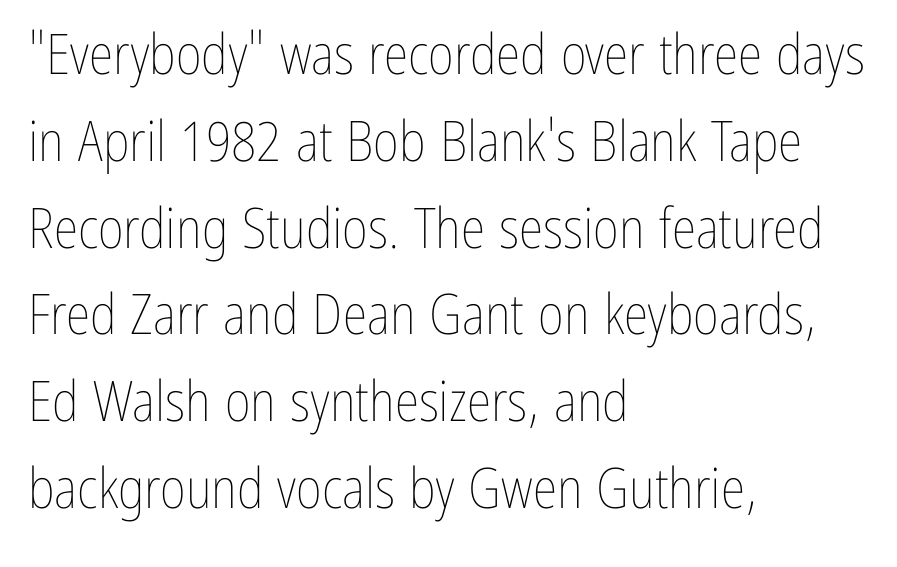
Q: Is the text bold? A: No.
Q: Is the text italic (slanted)? A: No, it is upright.
Q: Is the text underlined? A: No.
Q: How is the paragraph aligned? A: Left-aligned.
Q: Is the spacing between letters normal or unusually wide? A: Normal.
Q: Is the spacing between lines tight, normal or loose? A: Normal.
Q: Width (condensed, normal, or wide)? A: Condensed.
Q: Stroke contrast? A: Low.
Q: x-height? A: Medium.
Q: Monospaced? A: No.
